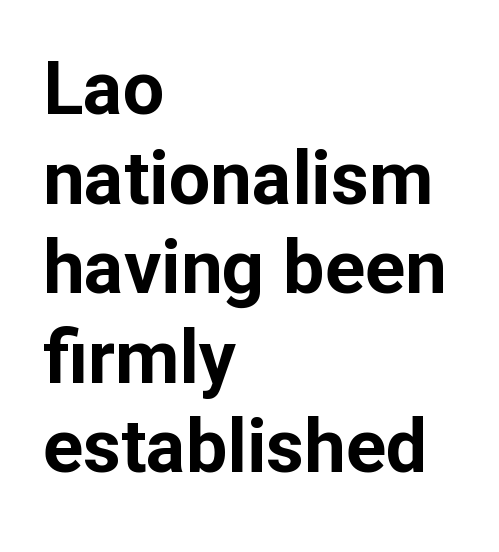
Posture: upright roman. Nobody touched the tracking dial on this one. Spacing verdict: proportional, widths tailored to each character. The sample has been set heavy, in full bold. Where is the straight margin? On the left.
